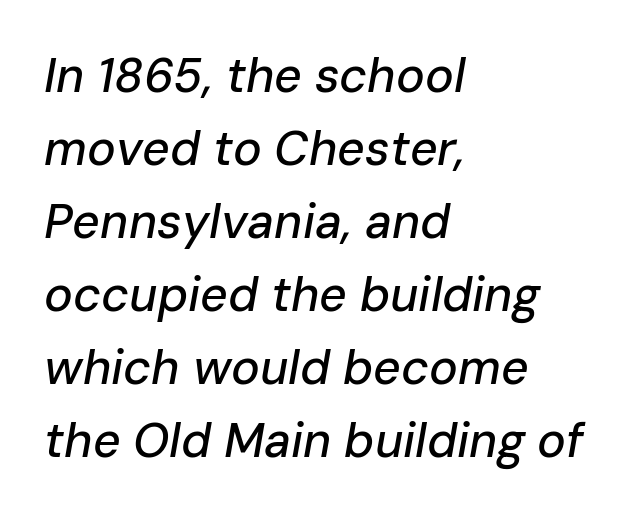
Regular leading. The text block is weighted toward the left margin, trailing off unevenly rightward. Letters rest on an invisible, unmarked baseline. Slant detected: the letters are inclined. Observe the ordinary spacing: letters are neighbours, not strangers. Here the designer chose a conventional face with non-uniform glyph widths.
